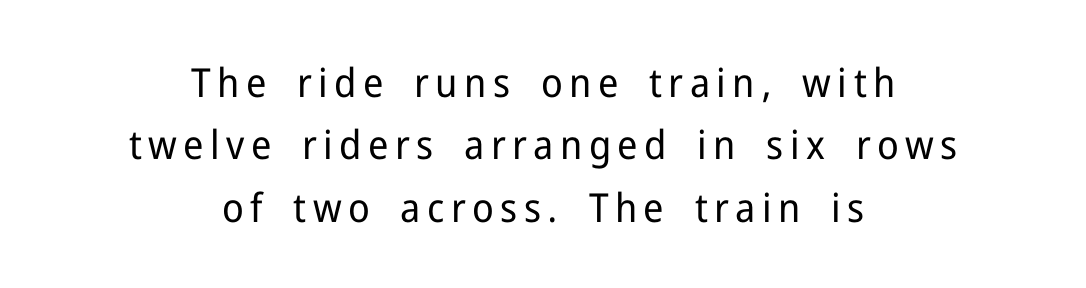
{"serif": "no", "italic": "no", "bold": "no", "weight": "regular", "width": "normal", "stroke_contrast": "low", "x_height": "medium", "monospaced": "no", "underline": "no", "align": "center", "line_spacing": "normal", "line_spacing_ratio": 1.56, "glyph_px": 40}
